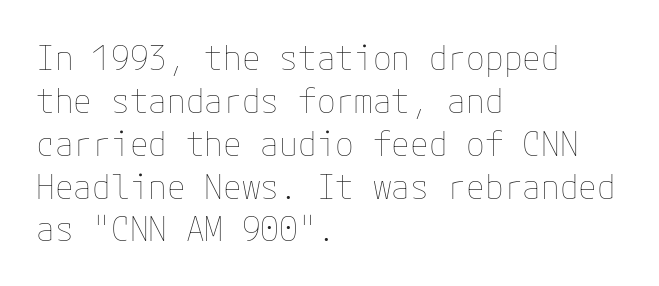
{"italic": "no", "bold": "no", "weight": "thin", "width": "normal", "stroke_contrast": "low", "x_height": "medium", "underline": "no", "align": "left", "line_spacing": "normal", "line_spacing_ratio": 1.26, "letter_spacing": "normal", "letter_spacing_em": 0.0, "glyph_px": 34}
